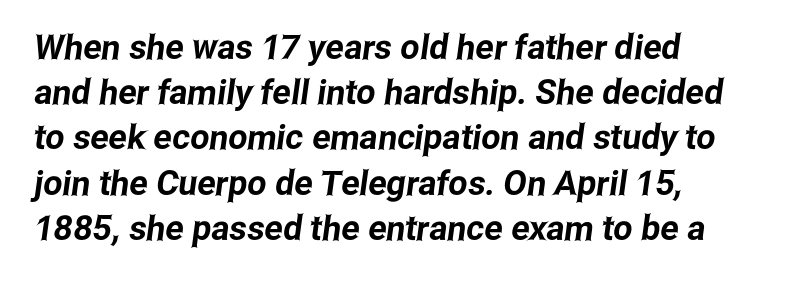
The gap between lines stays unmarked. Compared with typical paragraphs, the rows here are spaced about the same. A student would call this left alignment; a typographer would say flush left, rag right. The horizontal fit of the characters is conventional and even.
